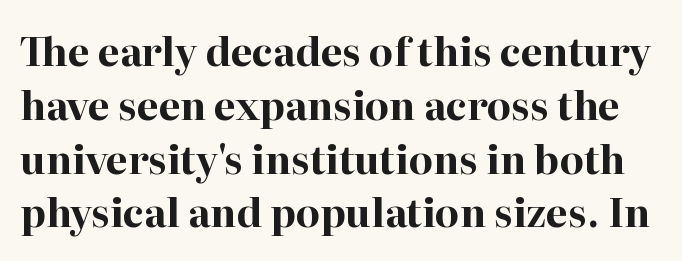
{"serif": "yes", "italic": "no", "bold": "yes", "weight": "bold", "width": "normal", "stroke_contrast": "high", "x_height": "medium", "monospaced": "no", "underline": "no", "line_spacing": "normal", "line_spacing_ratio": 1.38, "letter_spacing": "normal", "letter_spacing_em": 0.0, "glyph_px": 39}
